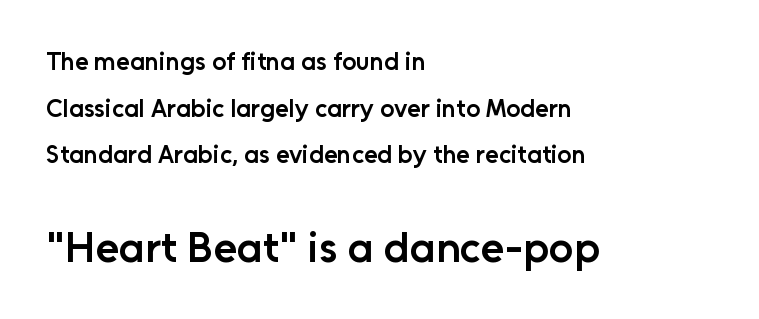
{"serif": "no", "italic": "no", "bold": "semi", "weight": "semibold", "width": "normal", "stroke_contrast": "low", "x_height": "medium", "monospaced": "no", "underline": "no", "align": "left", "line_spacing_ratio": 1.87, "letter_spacing": "normal", "letter_spacing_em": 0.0, "larger_block": "second", "size_ratio": 1.72, "glyph_px": 43}
